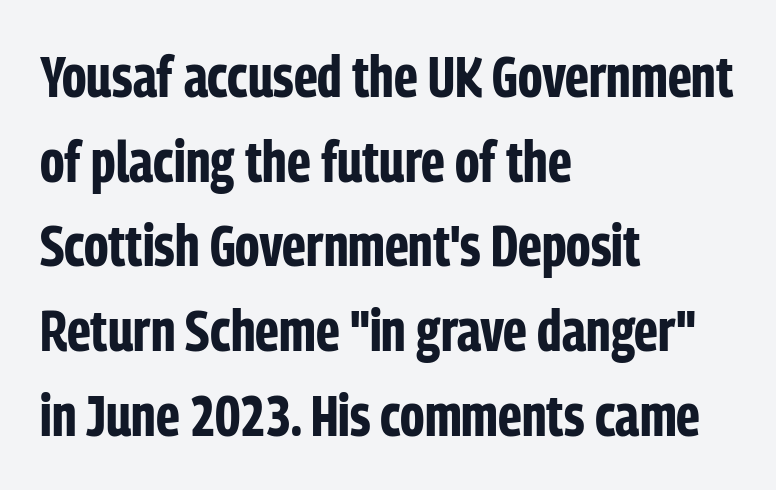
Type without underlining. The rendering uses a moderate line-height, typical for paragraphs. Here the designer chose a conventional face with non-uniform glyph widths. The ragged edge is on the right, which tells us the setting is flush left. The typeface chosen for these lines omits serifs. Each word holds together tightly as a unit, with standard inter-letter gaps.
